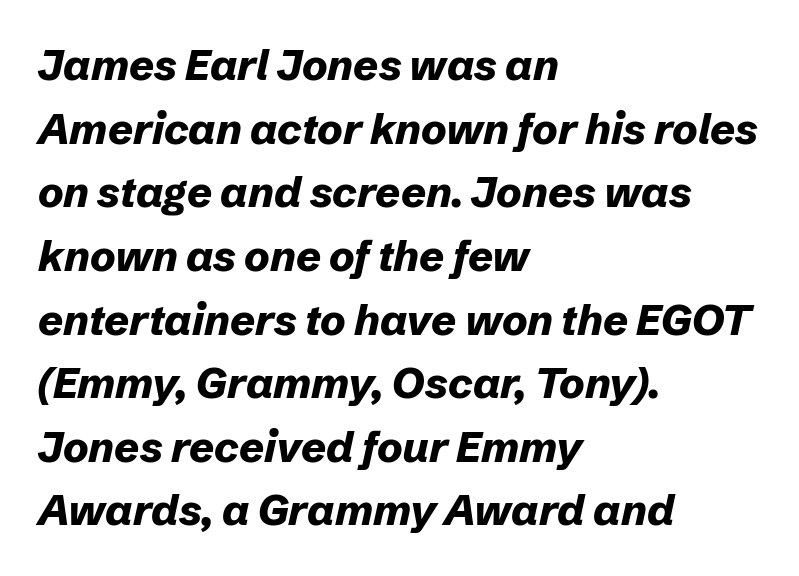
Q: Is the text bold? A: Yes.
Q: Is the text italic (slanted)? A: Yes, it leans right by about 12 degrees.
Q: Is the text underlined? A: No.
Q: How is the paragraph aligned? A: Left-aligned.
Q: Is the spacing between letters normal or unusually wide? A: Normal.
Q: Is the spacing between lines tight, normal or loose? A: Normal.
Q: Width (condensed, normal, or wide)? A: Normal.
Q: Stroke contrast? A: Low.
Q: x-height? A: Medium.
Q: Monospaced? A: No.
